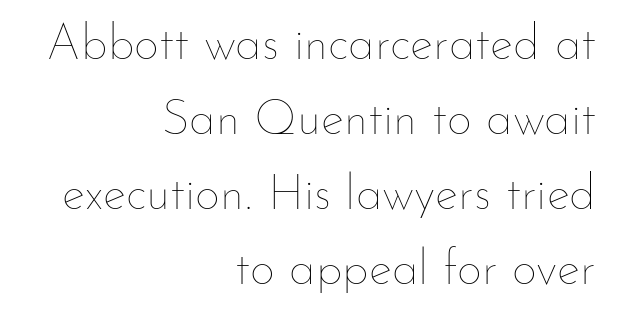
{"italic": "no", "bold": "no", "weight": "thin", "width": "normal", "stroke_contrast": "low", "x_height": "small", "monospaced": "no", "underline": "no", "align": "right", "line_spacing": "normal", "line_spacing_ratio": 1.53, "letter_spacing": "normal", "letter_spacing_em": 0.0, "glyph_px": 49}
